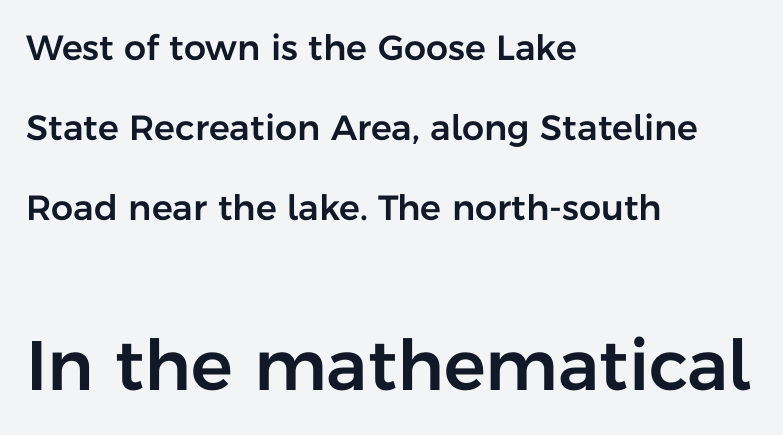
Q: Is the text italic (slanted)? A: No, it is upright.
Q: Is the typeface a serif or a sans-serif typeface? A: Sans-serif.
Q: Is the text underlined? A: No.
Q: How is the paragraph aligned? A: Left-aligned.
Q: Is the spacing between letters normal or unusually wide? A: Normal.
Q: Is the spacing between lines tight, normal or loose? A: Loose.
Q: Which block of text is set in a larger size, the first (top) or the second (bottom)? A: The second (bottom) one.
Q: Width (condensed, normal, or wide)? A: Normal.
Q: Stroke contrast? A: Low.
Q: x-height? A: Medium.
Q: Monospaced? A: No.
